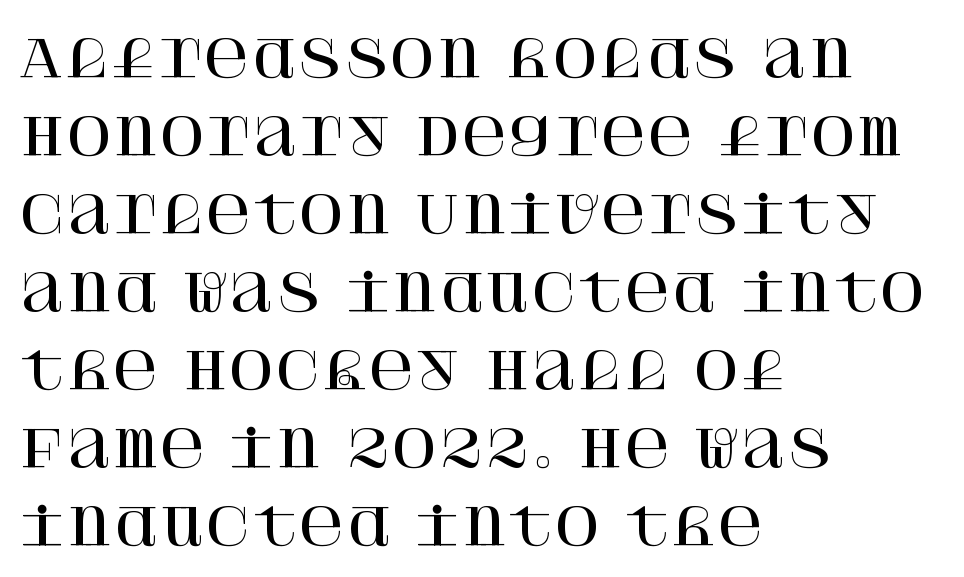
{"serif": "yes", "italic": "no", "width": "normal", "stroke_contrast": "high", "x_height": "large", "underline": "no", "align": "left", "line_spacing": "normal", "line_spacing_ratio": 1.56, "letter_spacing": "normal", "letter_spacing_em": 0.0, "glyph_px": 50}
